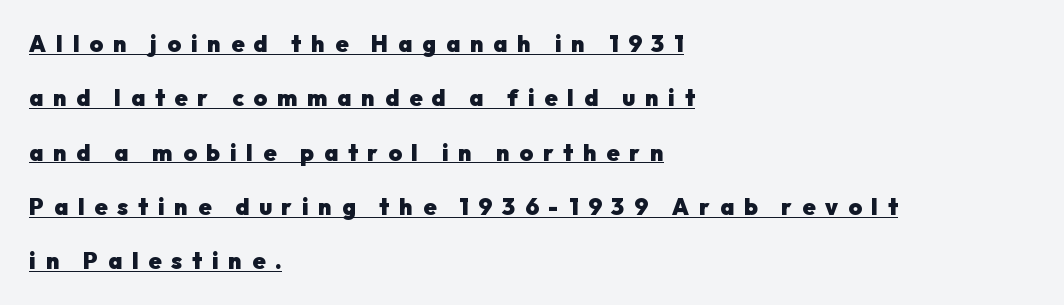
Honestly, the underline is the first thing you notice here. Glyph-to-glyph distance is far greater than everyday printed text. The typesetting leans heavy: a genuine bold. This is roman type, the default non-slanted kind.
